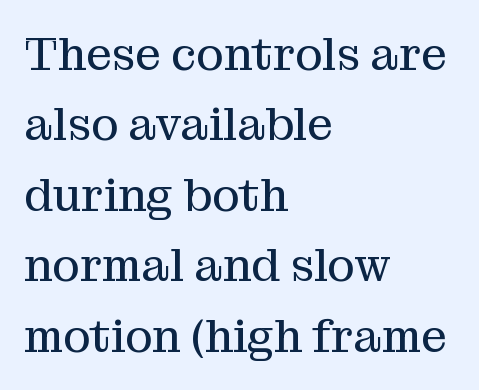
The rendering uses natural spacing where letterforms have individual widths. Here the glyphs are tracked normally, forming tight word shapes. This sample keeps an unexceptional amount of space between lines. Descenders hang freely into open space.
